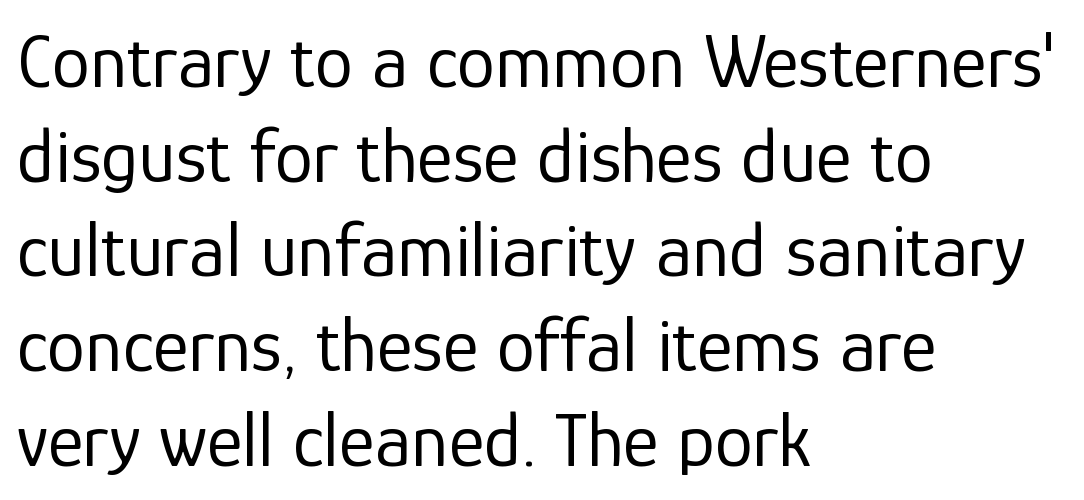
The image shows 77 px regular-weight sans-serif type, upright; set left-aligned, line spacing 1.23x, normal letter spacing, not underlined; low stroke contrast and a medium x-height.
